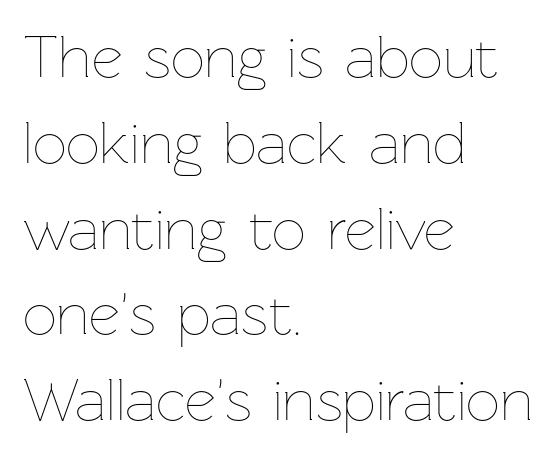
{"italic": "no", "bold": "no", "weight": "thin", "width": "normal", "stroke_contrast": "low", "x_height": "medium", "monospaced": "no", "underline": "no", "align": "left", "line_spacing": "normal", "line_spacing_ratio": 1.43, "letter_spacing": "normal", "letter_spacing_em": 0.0, "glyph_px": 60}
